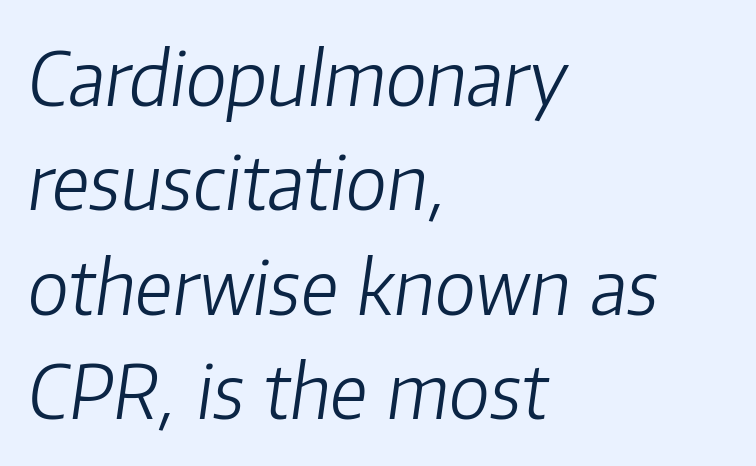
The image shows 74 px light type, italic (leaning right); set left-aligned, normal line spacing (1.41x), normal letter spacing, not underlined; low stroke contrast and a medium x-height.
